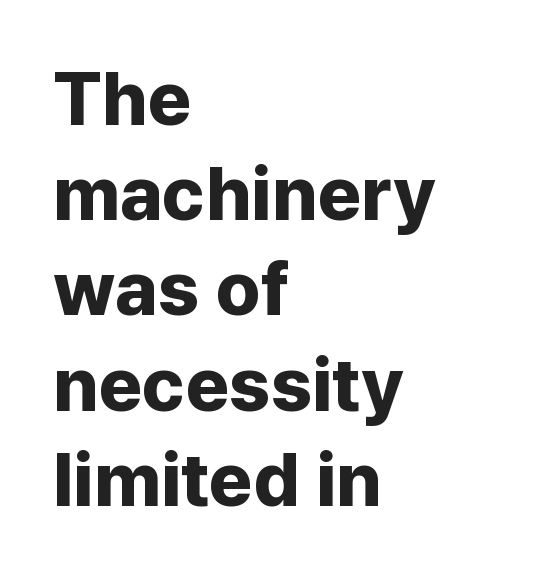
The text block is weighted toward the left margin, trailing off unevenly rightward. Each letter keeps its own natural width here, so spacing adapts to shape. Tracking here is standard; glyphs follow each other at the usual distance. Unlike a traditional serif, this face leaves its strokes unadorned. The glyphs are unaccompanied by any horizontal stroke below them.
